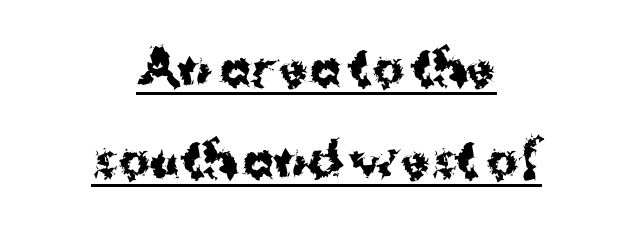
{"serif": "no", "italic": "no", "bold": "yes", "weight": "bold", "width": "normal", "stroke_contrast": "medium", "x_height": "medium", "monospaced": "no", "underline": "yes", "align": "center", "line_spacing": "loose", "line_spacing_ratio": 1.96, "letter_spacing": "normal", "letter_spacing_em": 0.0, "glyph_px": 47}
